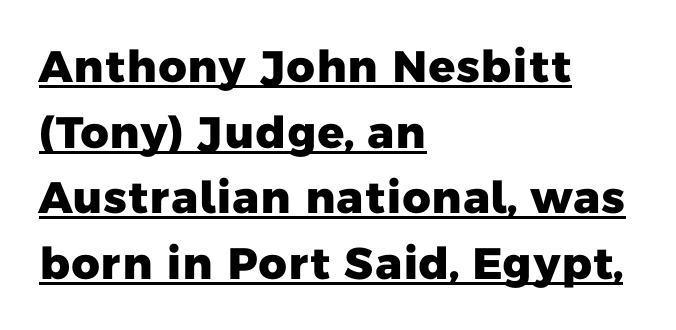
The image shows 44 px heavy sans-serif type; set left-aligned, normal line spacing (1.49x), normal letter spacing, underlined; low stroke contrast and a medium x-height.
